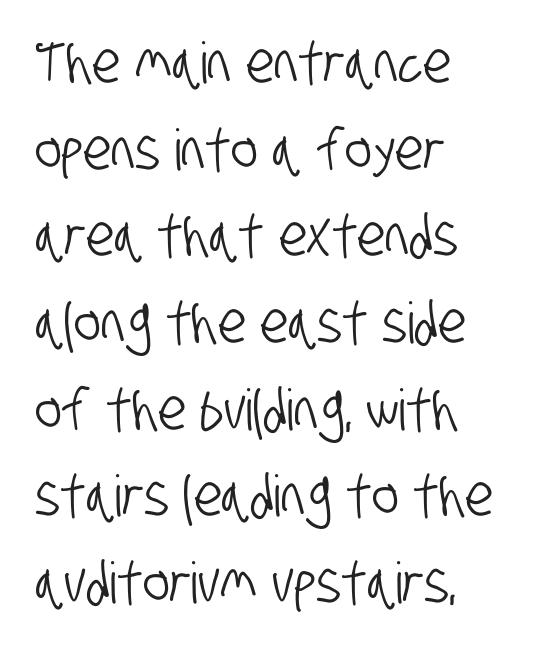
Q: Is the typeface a serif or a sans-serif typeface? A: Sans-serif.
Q: Is the text underlined? A: No.
Q: How is the paragraph aligned? A: Left-aligned.
Q: Is the spacing between letters normal or unusually wide? A: Normal.
Q: Is the spacing between lines tight, normal or loose? A: Normal.
Q: Width (condensed, normal, or wide)? A: Condensed.
Q: Stroke contrast? A: Low.
Q: x-height? A: Large.
Q: Monospaced? A: No.
